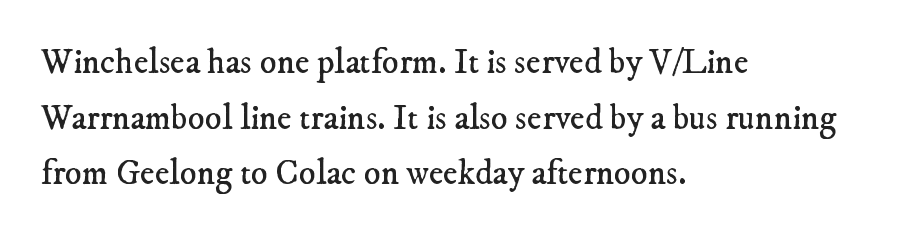
The strokes carry an ordinary text weight at most. The paragraph has a hard left edge and a soft right edge. Summary of vertical rhythm: regular, with standard interline spacing. A typesetter would call this proportional, since set widths differ per character.
